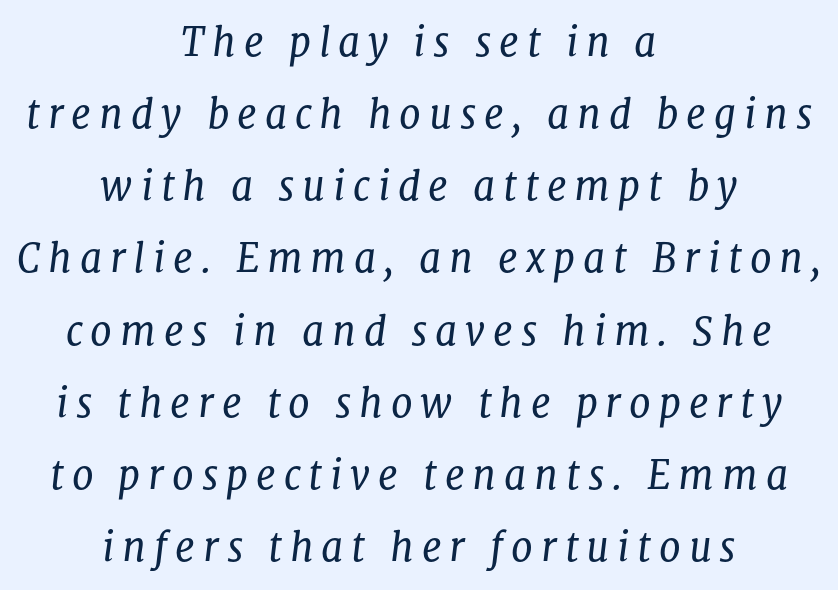
Q: Is the text bold? A: No.
Q: Is the text italic (slanted)? A: Yes, it leans right by about 8 degrees.
Q: Is the typeface a serif or a sans-serif typeface? A: Serif.
Q: Is the text underlined? A: No.
Q: How is the paragraph aligned? A: Centered.
Q: Is the spacing between letters normal or unusually wide? A: Unusually wide.
Q: Width (condensed, normal, or wide)? A: Normal.
Q: Stroke contrast? A: Low.
Q: x-height? A: Medium.
Q: Monospaced? A: No.
